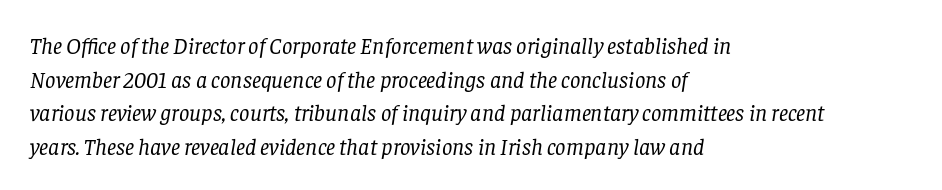
{"italic": "yes", "lean": "right", "slant_degrees": 8, "bold": "no", "underline": "no", "align": "left", "line_spacing": "normal", "line_spacing_ratio": 1.46, "letter_spacing": "normal", "letter_spacing_em": 0.0, "glyph_px": 23}
